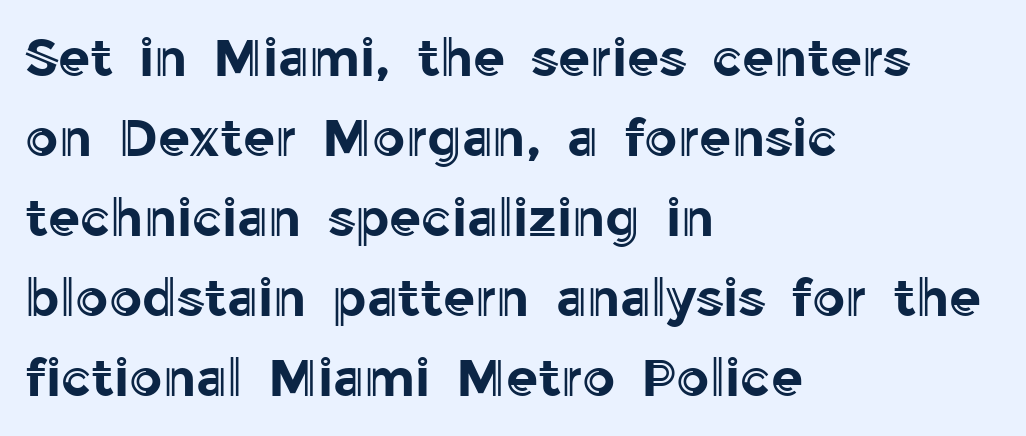
Q: Is the text italic (slanted)? A: No, it is upright.
Q: Is the text underlined? A: No.
Q: How is the paragraph aligned? A: Left-aligned.
Q: Is the spacing between letters normal or unusually wide? A: Normal.
Q: Is the spacing between lines tight, normal or loose? A: Normal.
Q: Width (condensed, normal, or wide)? A: Normal.
Q: x-height? A: Medium.
Q: Monospaced? A: No.
